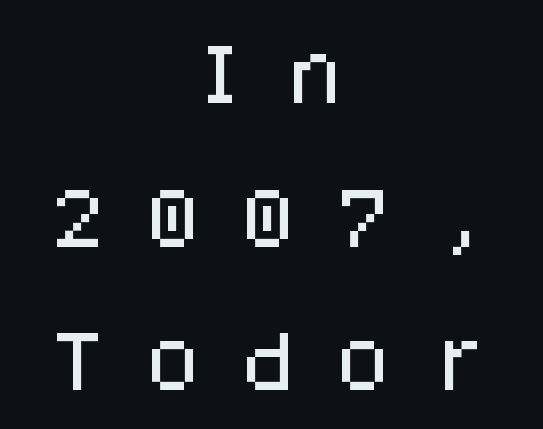
The image shows 65 px sans-serif type, upright, monospaced; set centered, loose line spacing (2.21x), unusually wide letter spacing (+0.46 em), not underlined; low stroke contrast and a large x-height.
